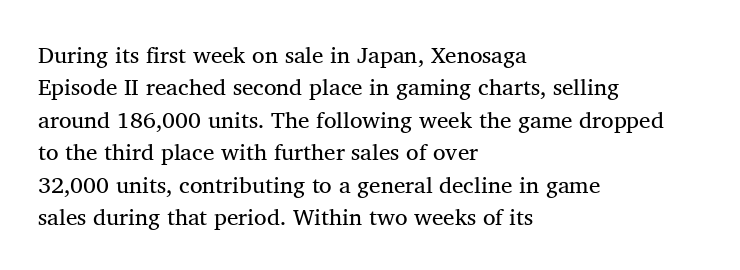
Q: Is the text underlined? A: No.
Q: How is the paragraph aligned? A: Left-aligned.
Q: Is the spacing between letters normal or unusually wide? A: Normal.
Q: Is the spacing between lines tight, normal or loose? A: Normal.
